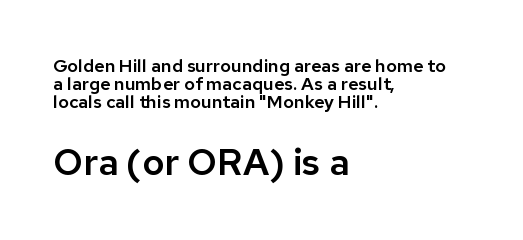
How are the letters spaced? Ordinarily, with no added tracking. These lines are rendered in a variable-pitch font. In this sample the second text group is rendered at the bigger scale. The text block is weighted toward the left margin, trailing off unevenly rightward. Every stem runs plumb, perpendicular to the baseline. If you measured baseline to baseline, you'd find a short distance.
